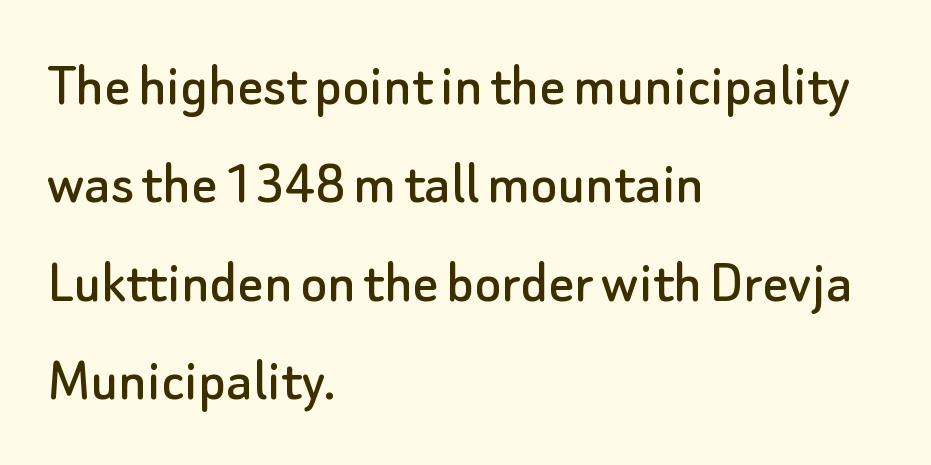
Q: Is the text italic (slanted)? A: No, it is upright.
Q: Is the typeface a serif or a sans-serif typeface? A: Sans-serif.
Q: Is the text underlined? A: No.
Q: How is the paragraph aligned? A: Left-aligned.
Q: Is the spacing between letters normal or unusually wide? A: Normal.
Q: Is the spacing between lines tight, normal or loose? A: Normal.
Q: Width (condensed, normal, or wide)? A: Normal.
Q: Stroke contrast? A: Low.
Q: x-height? A: Small.
Q: Monospaced? A: No.
